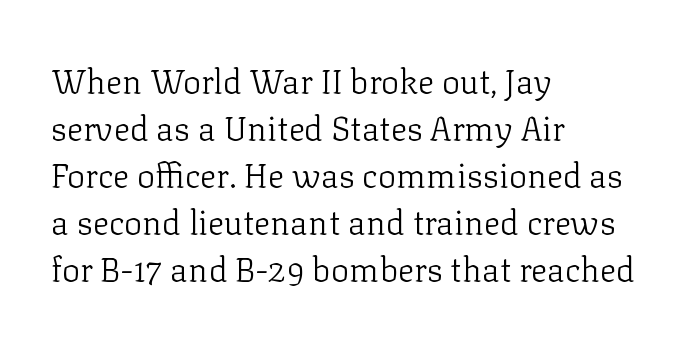
{"serif": "yes", "italic": "no", "bold": "no", "weight": "light", "width": "normal", "stroke_contrast": "low", "x_height": "medium", "monospaced": "no", "underline": "no", "align": "left", "line_spacing": "normal", "line_spacing_ratio": 1.38, "letter_spacing": "normal", "letter_spacing_em": 0.0, "glyph_px": 34}
